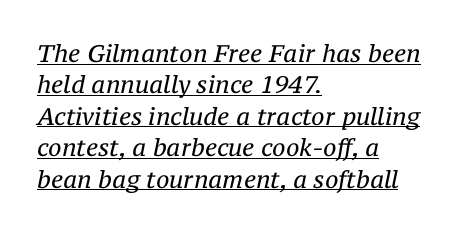
Q: Is the text bold? A: No.
Q: Is the text italic (slanted)? A: Yes, it leans right by about 12 degrees.
Q: Is the text underlined? A: Yes.
Q: How is the paragraph aligned? A: Left-aligned.
Q: Is the spacing between letters normal or unusually wide? A: Normal.
Q: Is the spacing between lines tight, normal or loose? A: Normal.
